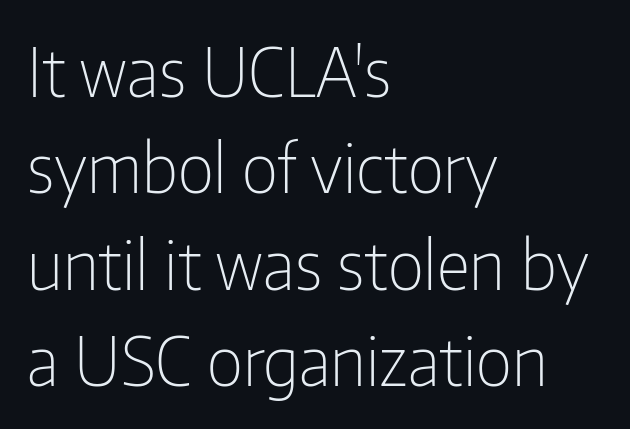
Q: Is the text bold? A: No.
Q: Is the text italic (slanted)? A: No, it is upright.
Q: Is the typeface a serif or a sans-serif typeface? A: Sans-serif.
Q: Is the text underlined? A: No.
Q: How is the paragraph aligned? A: Left-aligned.
Q: Is the spacing between letters normal or unusually wide? A: Normal.
Q: Is the spacing between lines tight, normal or loose? A: Normal.
Q: Width (condensed, normal, or wide)? A: Condensed.
Q: Stroke contrast? A: Low.
Q: x-height? A: Medium.
Q: Monospaced? A: No.
